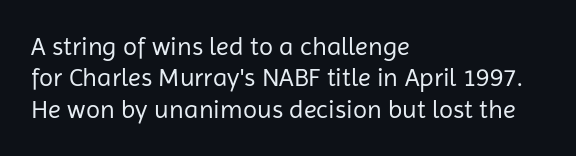
{"italic": "no", "bold": "no", "underline": "no", "align": "left", "line_spacing_ratio": 1.21, "letter_spacing": "normal", "letter_spacing_em": 0.0, "glyph_px": 26}
